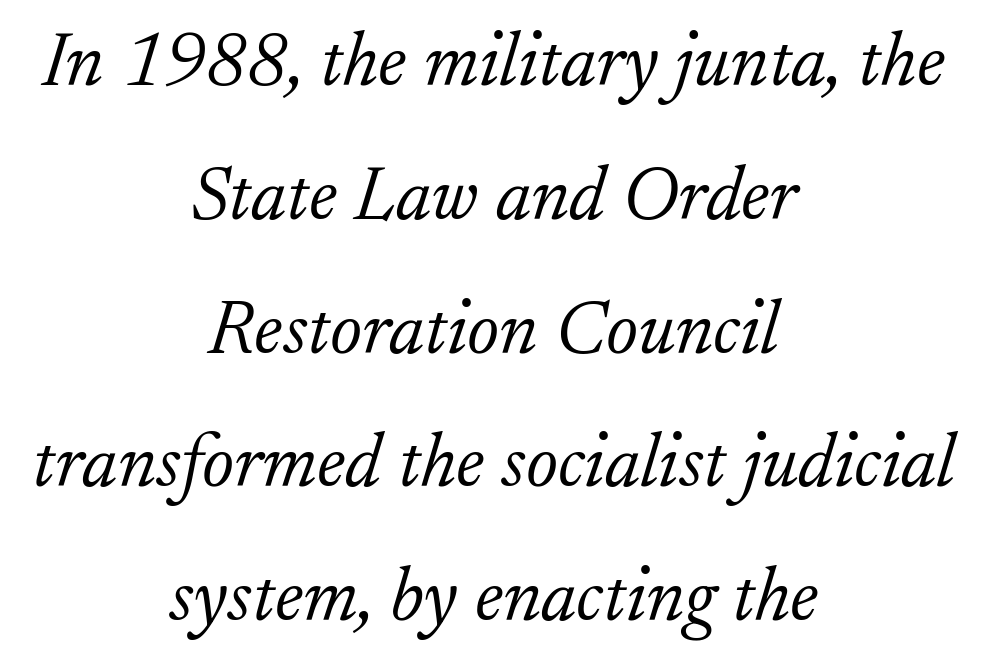
The image shows 76 px light serif type, italic (leaning right); set centered, line spacing 1.76x, normal letter spacing, not underlined; low stroke contrast and a small x-height.
